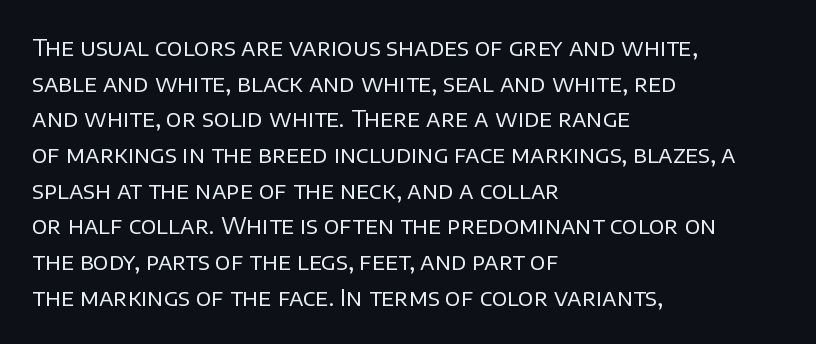
Baseline-to-baseline distance is the conventional proportion of letter height. The passage is arranged the way most books set body copy — flush left. The glyphs are unaccompanied by any horizontal stroke below them. The gaps between neighbouring characters are ordinary and unremarkable.
